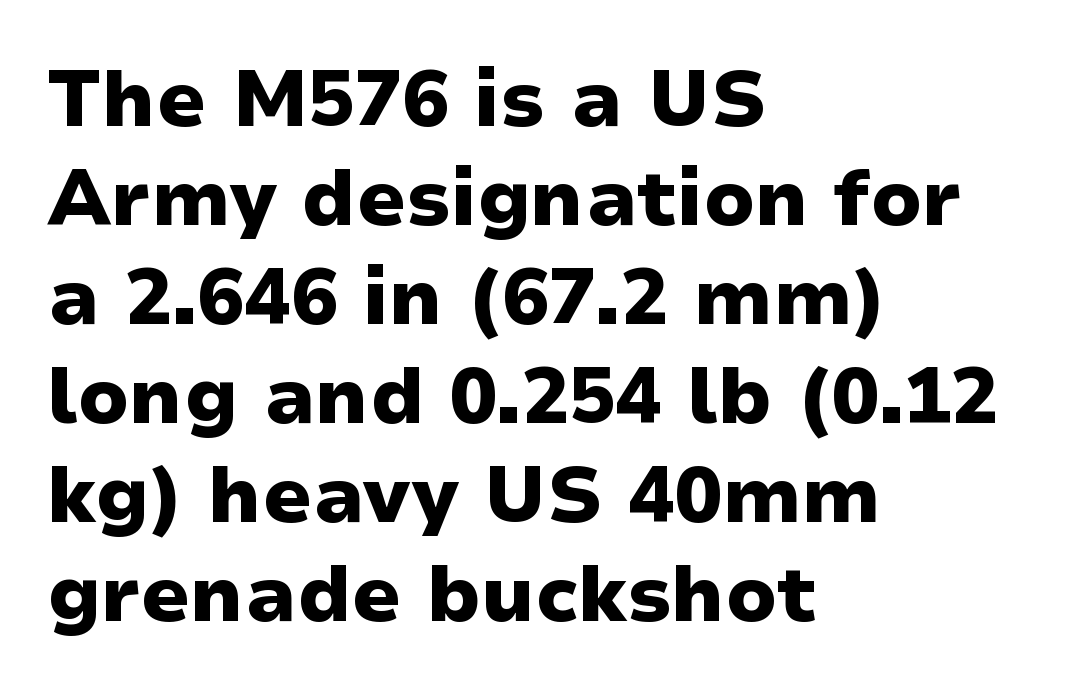
The image shows 78 px heavy, wide sans-serif type, upright; set left-aligned, normal line spacing (1.27x), normal letter spacing, not underlined; low stroke contrast and a medium x-height.
